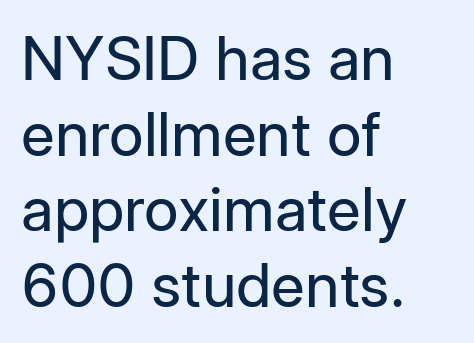
Q: Is the text bold? A: No.
Q: Is the text italic (slanted)? A: No, it is upright.
Q: Is the typeface a serif or a sans-serif typeface? A: Sans-serif.
Q: Is the text underlined? A: No.
Q: How is the paragraph aligned? A: Left-aligned.
Q: Is the spacing between letters normal or unusually wide? A: Normal.
Q: Is the spacing between lines tight, normal or loose? A: Normal.
Q: Width (condensed, normal, or wide)? A: Normal.
Q: Stroke contrast? A: Low.
Q: x-height? A: Medium.
Q: Monospaced? A: No.
